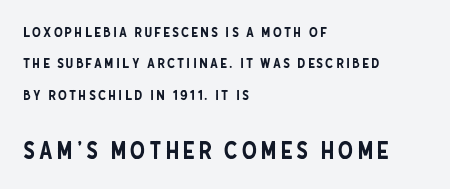
Q: Is the text italic (slanted)? A: No, it is upright.
Q: Is the text underlined? A: No.
Q: How is the paragraph aligned? A: Left-aligned.
Q: Is the spacing between lines tight, normal or loose? A: Loose.
Q: Which block of text is set in a larger size, the first (top) or the second (bottom)? A: The second (bottom) one.
